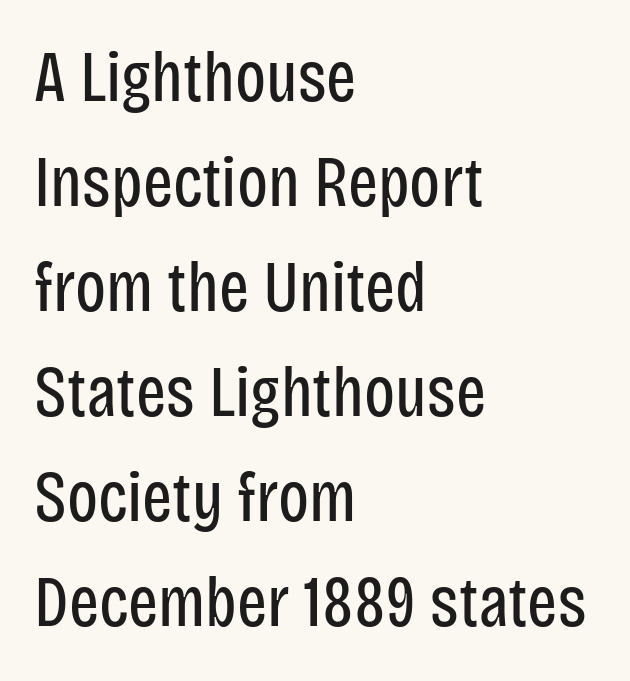
{"serif": "no", "italic": "no", "bold": "no", "weight": "regular", "width": "condensed", "stroke_contrast": "low", "x_height": "large", "monospaced": "no", "underline": "no", "align": "left", "line_spacing": "normal", "line_spacing_ratio": 1.48, "letter_spacing": "normal", "letter_spacing_em": 0.0, "glyph_px": 71}
